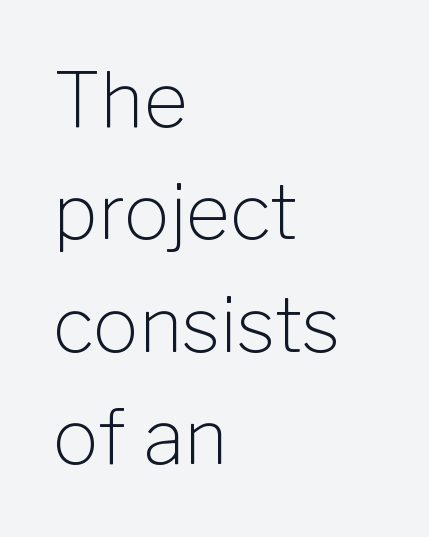
The image shows 76 px light sans-serif type, upright; set left-aligned, normal line spacing (1.48x), normal letter spacing, not underlined; low stroke contrast and a medium x-height.
